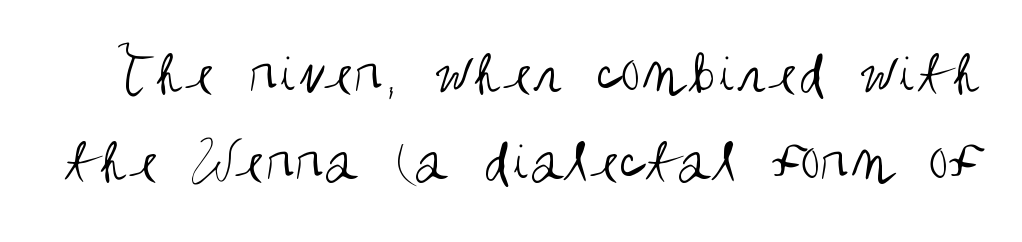
{"serif": "no", "bold": "no", "weight": "regular", "width": "condensed", "stroke_contrast": "medium", "x_height": "large", "monospaced": "no", "underline": "no", "line_spacing": "normal", "line_spacing_ratio": 1.36, "letter_spacing": "normal", "letter_spacing_em": 0.0, "glyph_px": 65}
